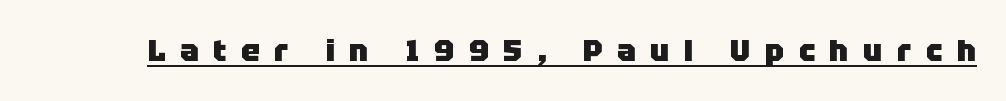
{"serif": "no", "italic": "no", "bold": "yes", "weight": "heavy", "width": "normal", "stroke_contrast": "low", "x_height": "large", "monospaced": "no", "underline": "yes", "letter_spacing": "wide", "letter_spacing_em": 0.47, "glyph_px": 31}
